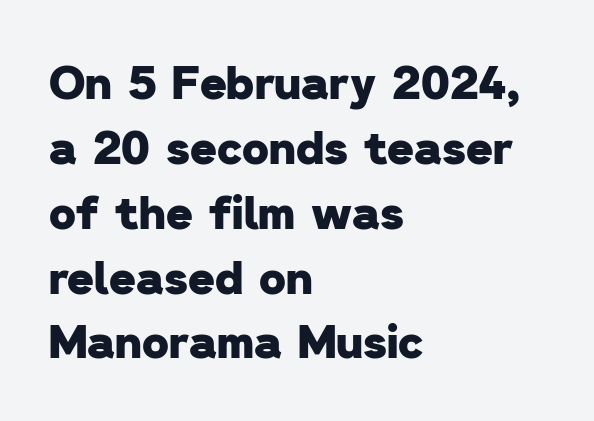
{"serif": "no", "bold": "yes", "weight": "heavy", "width": "normal", "stroke_contrast": "low", "x_height": "medium", "monospaced": "no", "underline": "no", "align": "left", "line_spacing": "normal", "line_spacing_ratio": 1.41, "letter_spacing": "normal", "letter_spacing_em": 0.0, "glyph_px": 46}
